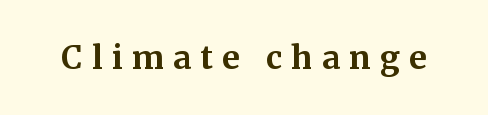
The image shows 32 px bold serif type, upright; set unusually wide letter spacing (+0.29 em), not underlined; medium stroke contrast and a medium x-height.
